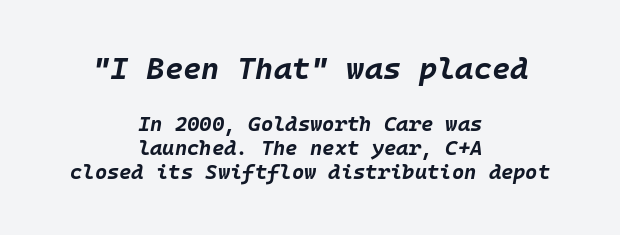
The image shows 31 px bold type, italic (leaning right), monospaced; set centered, line spacing 1.16x, normal letter spacing, not underlined; the first (top) block is 1.48x larger; low stroke contrast and a large x-height.
